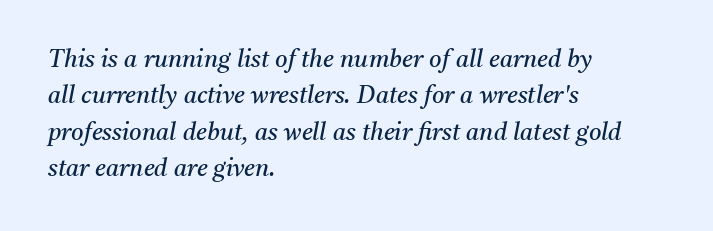
{"italic": "yes", "lean": "right", "slant_degrees": 11, "bold": "no", "underline": "no", "align": "left", "line_spacing": "normal", "line_spacing_ratio": 1.52, "letter_spacing": "normal", "letter_spacing_em": 0.0, "glyph_px": 24}
